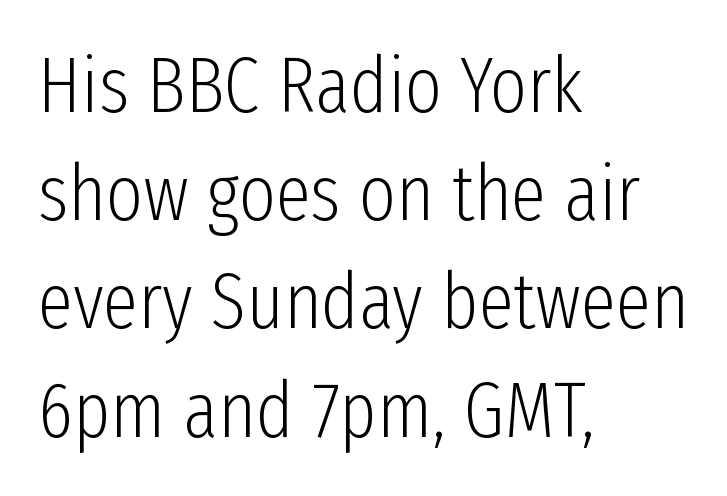
The image shows 79 px light, condensed sans-serif type, upright; set left-aligned, normal line spacing (1.37x), normal letter spacing, not underlined; low stroke contrast and a medium x-height.
